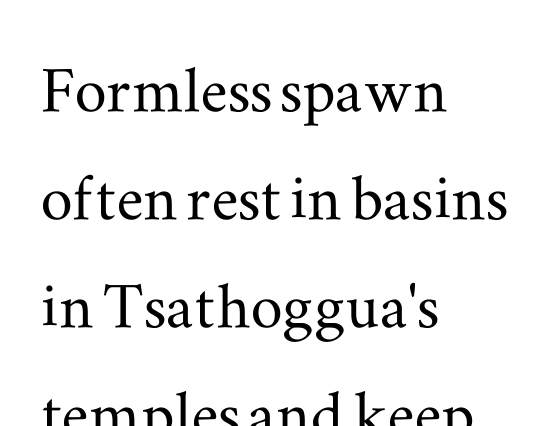
Descenders hang freely into open space. Does the lettering tilt? It doesn't — this is upright. Whoever set this chose a conventional vertical rhythm. Typographically, this falls in the serif category.
